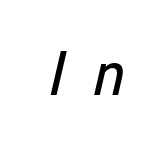
{"serif": "no", "bold": "no", "weight": "regular", "width": "condensed", "stroke_contrast": "low", "x_height": "medium", "monospaced": "no", "underline": "no", "align": "center", "letter_spacing": "wide", "letter_spacing_em": 0.46, "glyph_px": 63}
